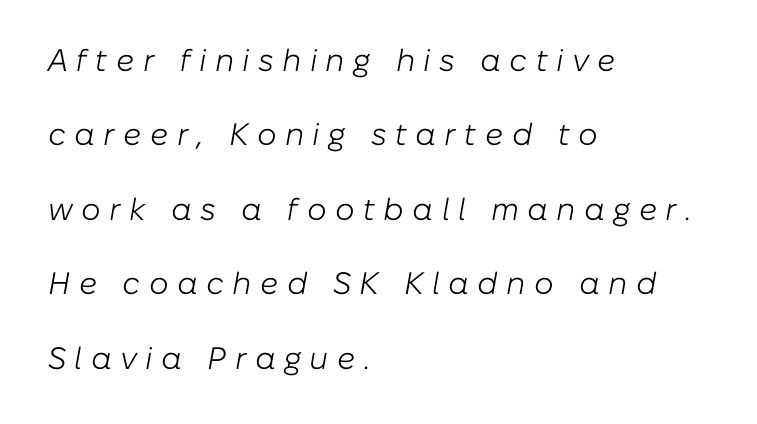
Q: Is the text bold? A: No.
Q: Is the text italic (slanted)? A: Yes, it leans right by about 10 degrees.
Q: Is the text underlined? A: No.
Q: How is the paragraph aligned? A: Left-aligned.
Q: Is the spacing between letters normal or unusually wide? A: Unusually wide.
Q: Is the spacing between lines tight, normal or loose? A: Loose.
Q: Width (condensed, normal, or wide)? A: Normal.
Q: Stroke contrast? A: Low.
Q: x-height? A: Medium.
Q: Monospaced? A: No.
